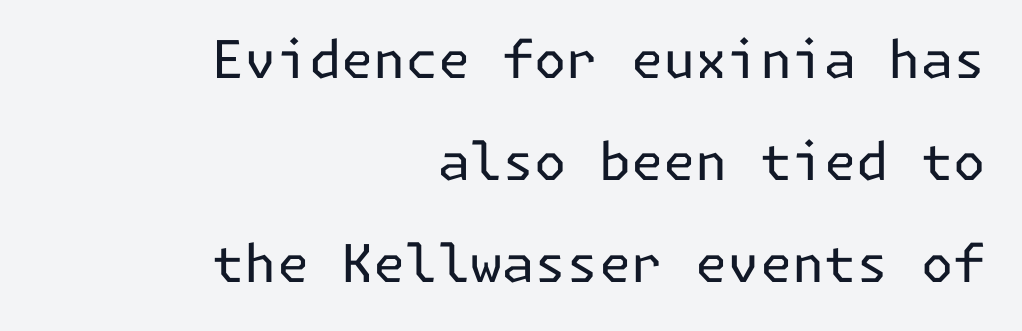
Think standard paragraph weight, or any step lighter than that. Nope, not italic — everything's standing straight. Honestly, there is no underline to notice here at all. Inter-character spacing is left at the font's built-in metrics. These lines stand farther apart than default settings would place them.
